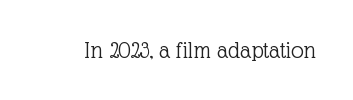
The image shows 25 px text type, upright; set normal letter spacing, not underlined.
